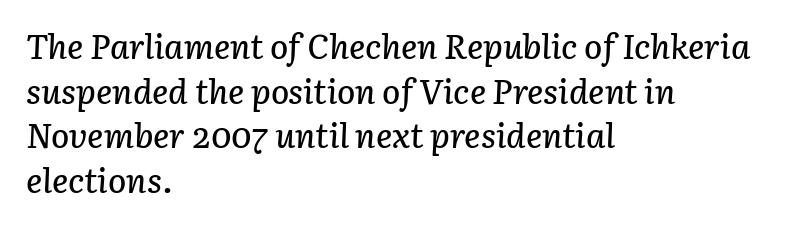
{"italic": "yes", "lean": "right", "slant_degrees": 3, "width": "normal", "stroke_contrast": "low", "x_height": "medium", "monospaced": "no", "underline": "no", "align": "left", "line_spacing": "normal", "line_spacing_ratio": 1.31, "letter_spacing": "normal", "letter_spacing_em": 0.0, "glyph_px": 34}
